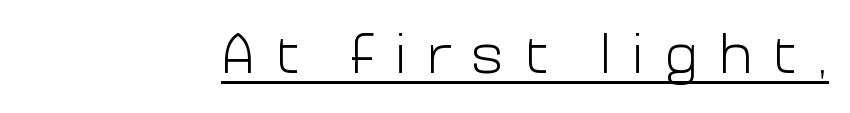
The passage shown has open, widely tracked lettering throughout. This reads as an unemphasized weight, regular at the heaviest. The sample's only ornament is a line tracing under the words. The characters display no serif detailing; their extremities are plain. Think of a printed novel: that variable character pitch is what you see here.
